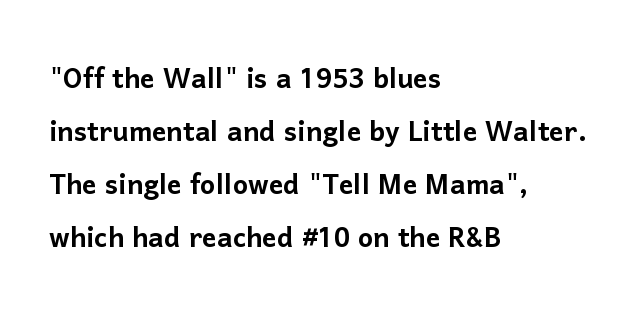
{"serif": "no", "italic": "no", "width": "normal", "stroke_contrast": "low", "x_height": "medium", "monospaced": "no", "underline": "no", "align": "left", "line_spacing": "normal", "line_spacing_ratio": 1.47, "letter_spacing": "normal", "letter_spacing_em": 0.0, "glyph_px": 36}
